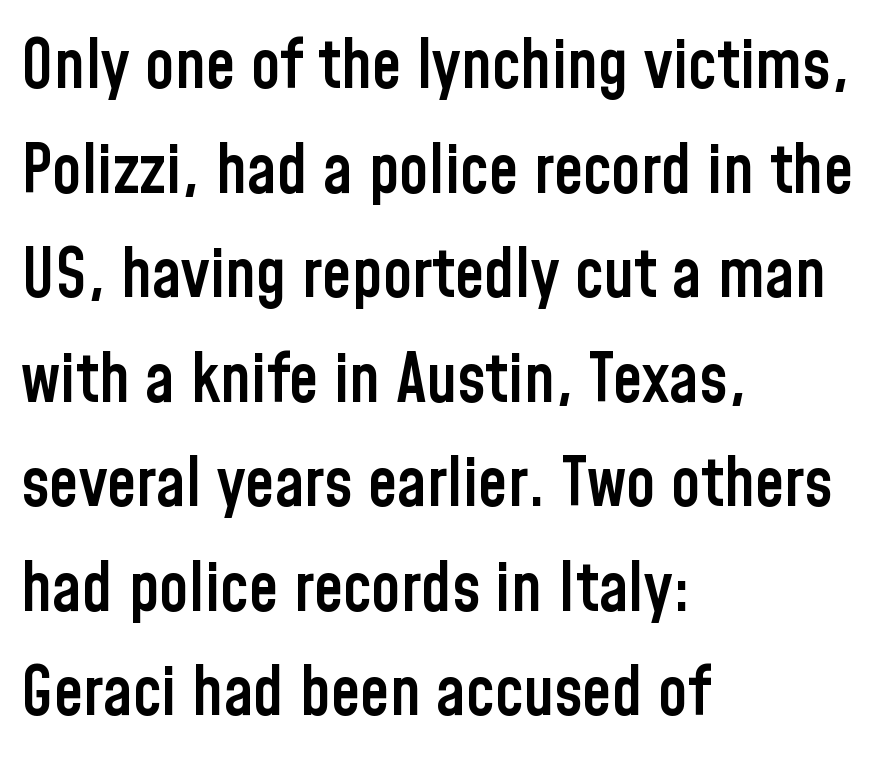
Is there any slant? The stems are plumb. Regarding leading, the lines here are spaced in the standard way. Nothing sits at the stroke ends, so this counts as sans-serif. The horizontal fit of the characters is conventional and even. Slightly chunky letters — semibold, I'd say, not full bold.
